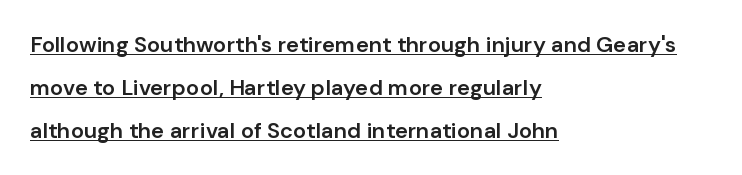
{"italic": "no", "bold": "semi", "underline": "yes", "align": "left", "line_spacing": "loose", "line_spacing_ratio": 1.95, "letter_spacing": "normal", "letter_spacing_em": 0.0, "glyph_px": 22}
